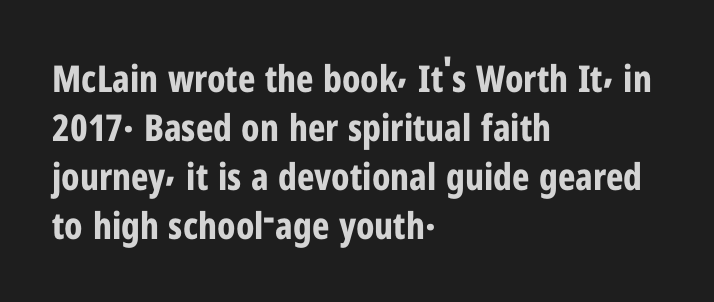
The image shows 37 px bold, condensed sans-serif type, upright; set left-aligned, normal line spacing (1.32x), normal letter spacing, not underlined; low stroke contrast and a medium x-height.
